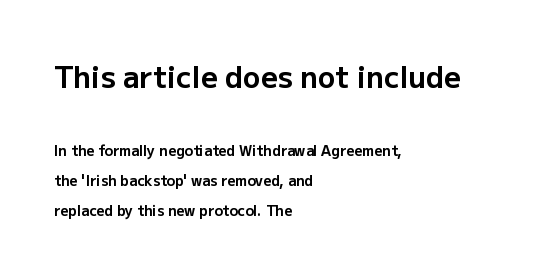
Q: Is the text bold? A: Yes.
Q: Is the text italic (slanted)? A: No, it is upright.
Q: Is the typeface a serif or a sans-serif typeface? A: Sans-serif.
Q: Is the text underlined? A: No.
Q: How is the paragraph aligned? A: Left-aligned.
Q: Is the spacing between letters normal or unusually wide? A: Normal.
Q: Is the spacing between lines tight, normal or loose? A: Loose.
Q: Which block of text is set in a larger size, the first (top) or the second (bottom)? A: The first (top) one.
Q: Width (condensed, normal, or wide)? A: Normal.
Q: Stroke contrast? A: Low.
Q: x-height? A: Medium.
Q: Monospaced? A: No.
